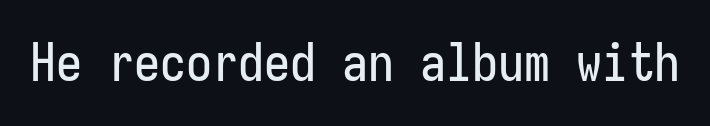
Typographically, this falls in the sans-serif category. Underlining? Definitely not there. Style check: upright. Default kerning and tracking; the words read as compact shapes.
